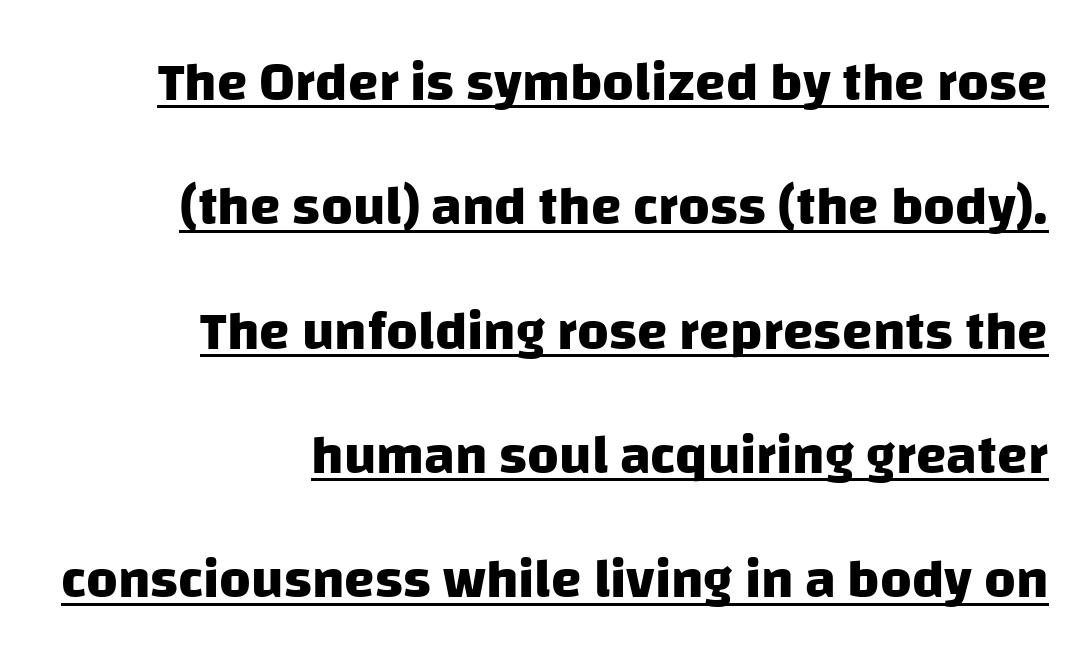
Nobody touched the tracking dial on this one. Notice the wide empty band between every row — that's loose leading. The rag falls on the left side of this text block. Does the weight exceed regular? Yes, all the way to bold. The face used here is proportionally spaced, like ordinary book or web type. These characters rest on top of a visible drawn line.
